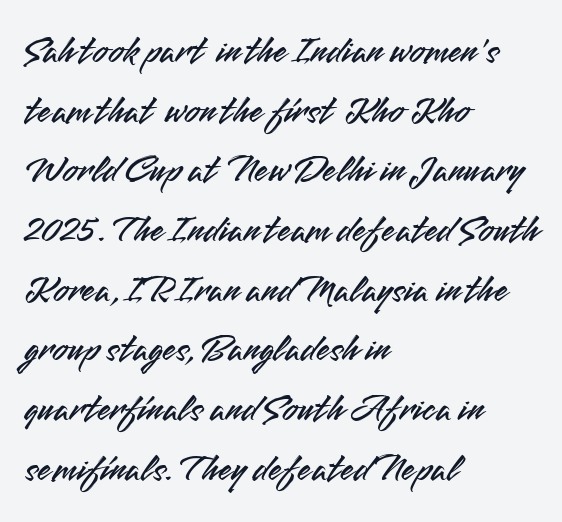
Q: Is the text italic (slanted)? A: Yes.
Q: Is the typeface a serif or a sans-serif typeface? A: Sans-serif.
Q: Is the text underlined? A: No.
Q: How is the paragraph aligned? A: Left-aligned.
Q: Is the spacing between letters normal or unusually wide? A: Normal.
Q: Is the spacing between lines tight, normal or loose? A: Normal.
Q: Width (condensed, normal, or wide)? A: Normal.
Q: Stroke contrast? A: Medium.
Q: x-height? A: Small.
Q: Monospaced? A: No.
